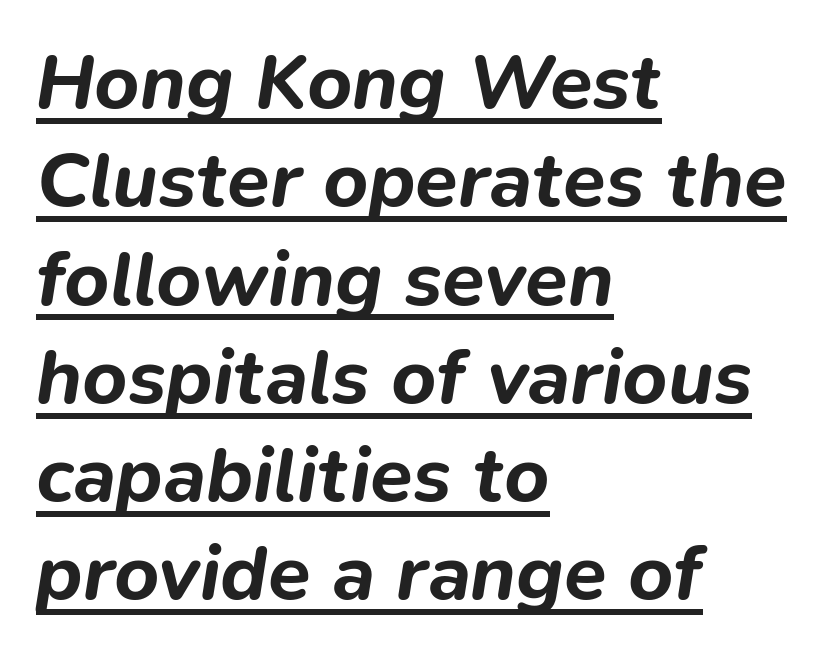
{"italic": "yes", "lean": "right", "slant_degrees": 9, "bold": "yes", "weight": "bold", "width": "normal", "stroke_contrast": "low", "x_height": "medium", "monospaced": "no", "underline": "yes", "align": "left", "line_spacing": "normal", "line_spacing_ratio": 1.26, "letter_spacing": "normal", "letter_spacing_em": 0.0, "glyph_px": 78}
